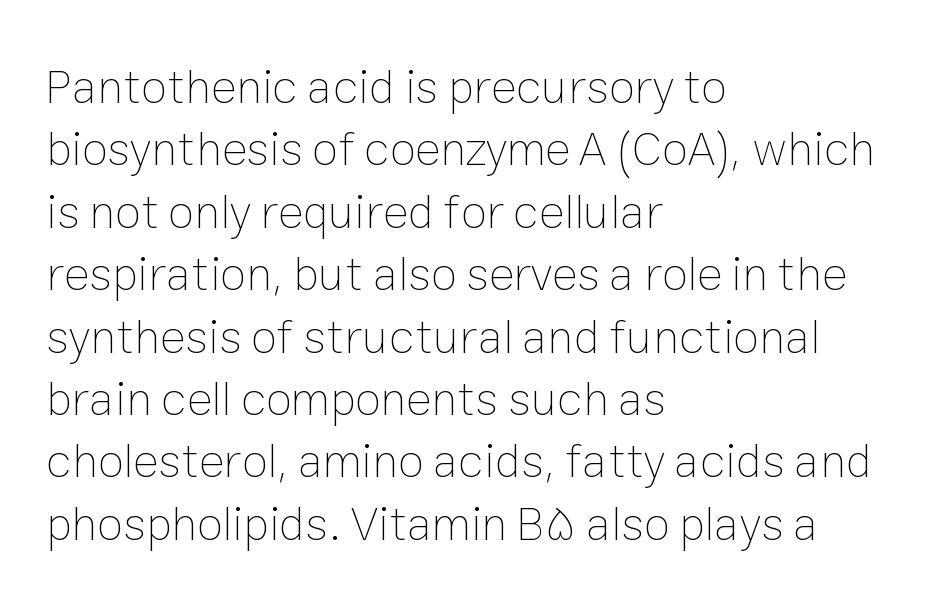
Only glyphs here, with clear space below each row. Between one letter and the next there's only the usual sliver of space. The lines in this sample share a left origin and differ only in where they stop. A typesetter would call this proportional, since set widths differ per character. If you drew a line through each stem, it would be perfectly vertical.
